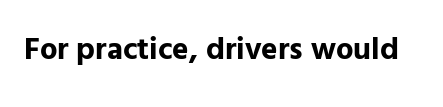
The image shows 31 px bold sans-serif type, upright; set normal letter spacing, not underlined; low stroke contrast and a medium x-height.
